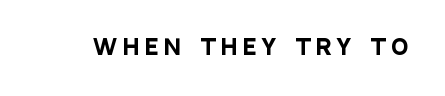
The image shows 20 px bold type, upright; set unusually wide letter spacing (+0.3 em), not underlined.
